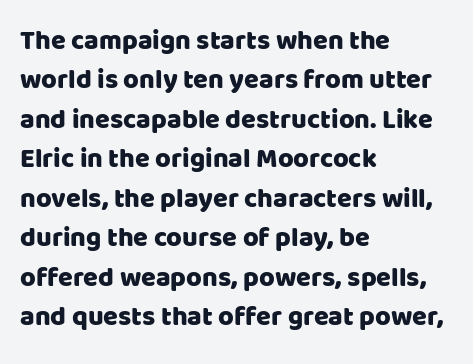
Rule under the text: the space is simply empty. The passage is arranged the way most books set body copy — flush left. This is the regular roman posture of the typeface. Default kerning and tracking; the words read as compact shapes.
